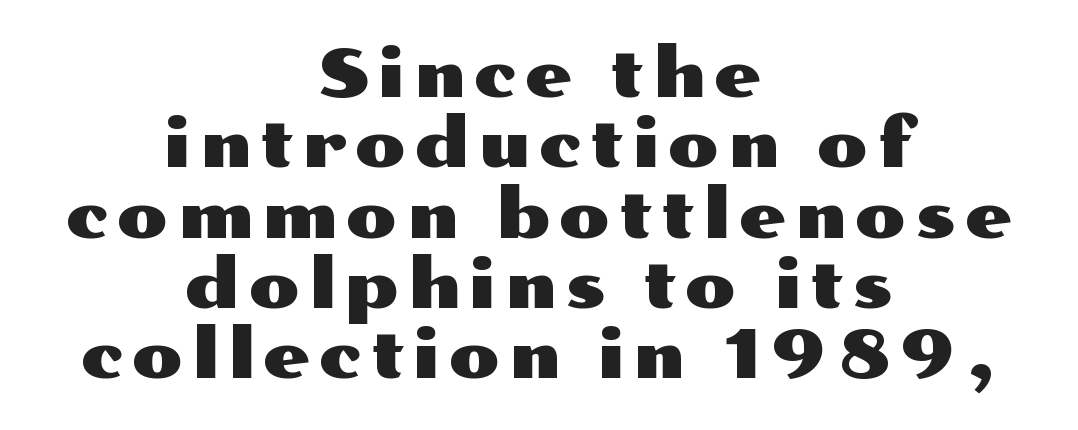
{"serif": "no", "italic": "no", "width": "wide", "stroke_contrast": "medium", "x_height": "medium", "monospaced": "no", "underline": "no", "align": "center", "line_spacing": "tight", "line_spacing_ratio": 1.05, "glyph_px": 67}
